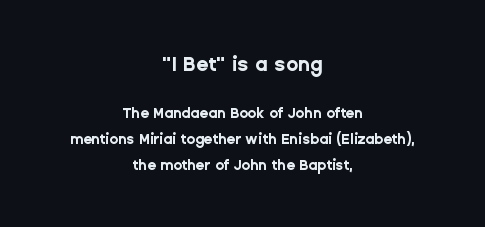
The image shows 20 px bold type, upright; set centered, line spacing 1.86x, normal letter spacing, not underlined; the first (top) block is 1.43x larger.
